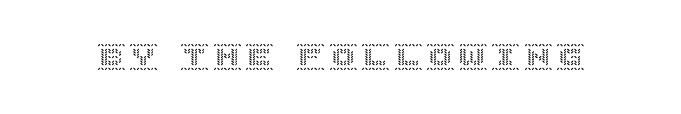
A roman cut, with each character standing at attention. Check the space under the baseline: it is left empty.
